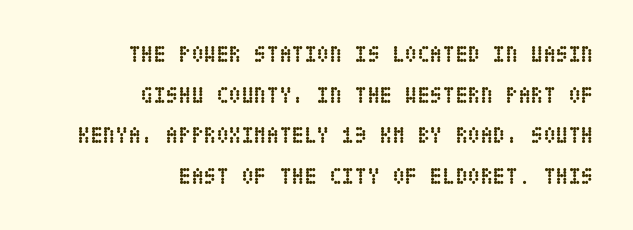
{"italic": "no", "bold": "yes", "underline": "no", "align": "right", "line_spacing_ratio": 1.77, "letter_spacing": "normal", "letter_spacing_em": 0.0, "glyph_px": 23}
